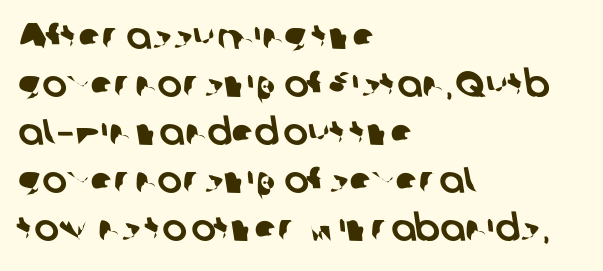
{"serif": "no", "width": "normal", "stroke_contrast": "low", "x_height": "medium", "monospaced": "no", "underline": "no", "align": "left", "line_spacing": "normal", "line_spacing_ratio": 1.3, "letter_spacing": "normal", "letter_spacing_em": 0.0, "glyph_px": 37}
